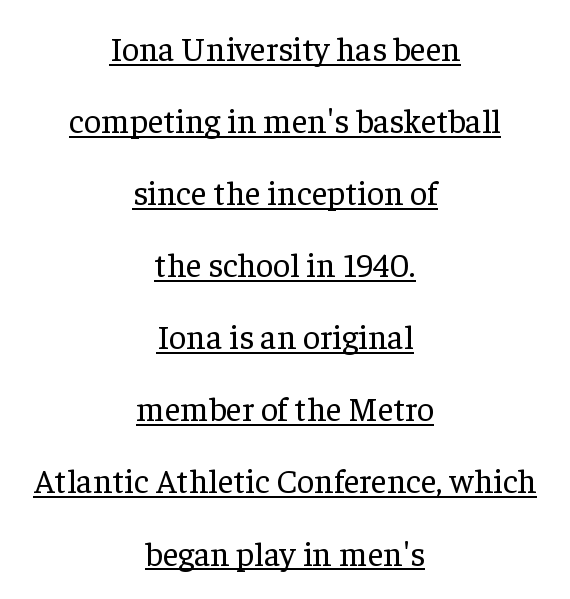
Q: Is the text bold? A: No.
Q: Is the text italic (slanted)? A: No, it is upright.
Q: Is the typeface a serif or a sans-serif typeface? A: Serif.
Q: Is the text underlined? A: Yes.
Q: How is the paragraph aligned? A: Centered.
Q: Is the spacing between letters normal or unusually wide? A: Normal.
Q: Is the spacing between lines tight, normal or loose? A: Loose.
Q: Width (condensed, normal, or wide)? A: Normal.
Q: Stroke contrast? A: Low.
Q: x-height? A: Medium.
Q: Monospaced? A: No.
